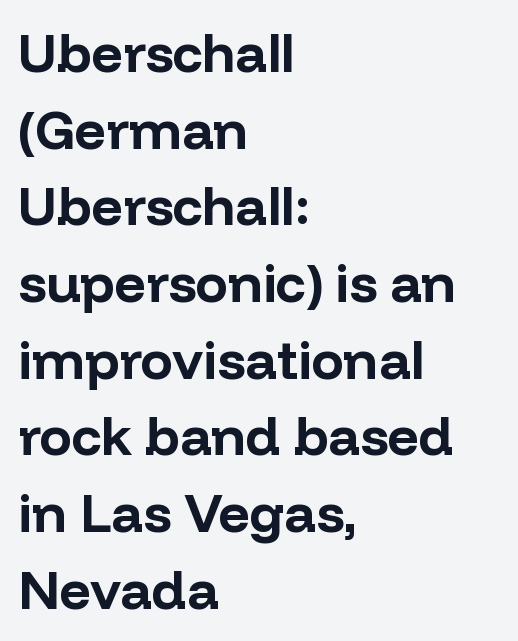
The text block is weighted toward the left margin, trailing off unevenly rightward. If you drew a line through each stem, it would be perfectly vertical. Is the letter spacing exaggerated? No — it looks like the ordinary default. Vertical spacing — default. Heft: maximum for text — a bold.
